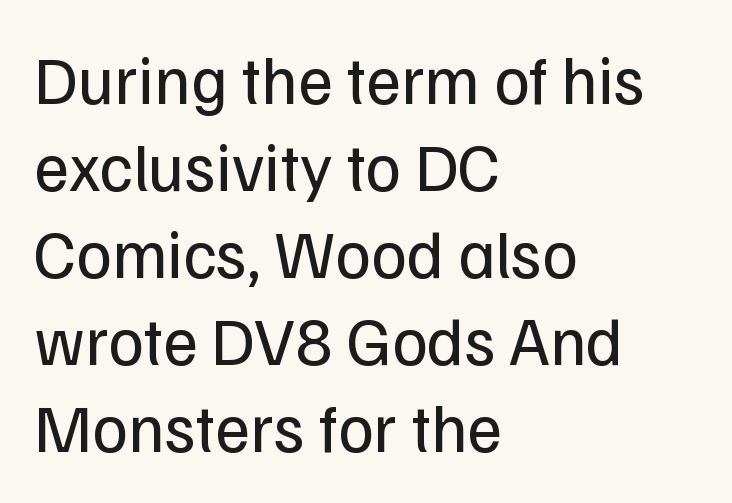
The image shows 68 px regular-weight sans-serif type, upright; set left-aligned, normal line spacing (1.28x), normal letter spacing, not underlined; low stroke contrast and a medium x-height.
